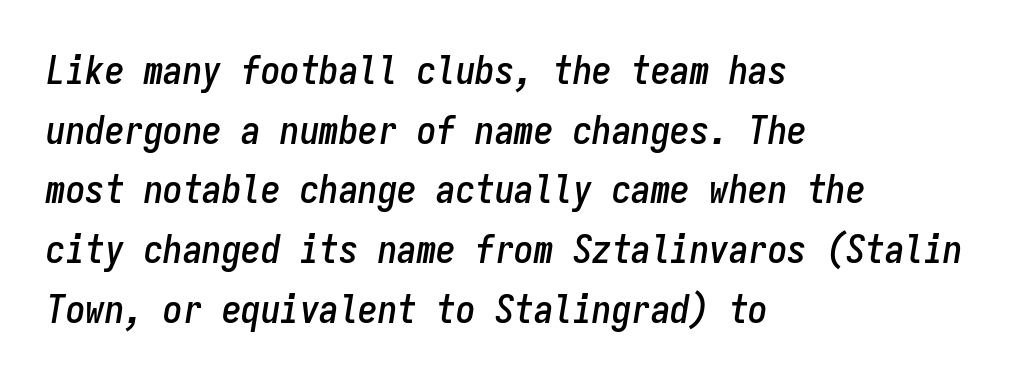
The image shows 39 px condensed type, italic (leaning right), monospaced; set left-aligned, normal line spacing (1.53x), normal letter spacing, not underlined; low stroke contrast and a medium x-height.
